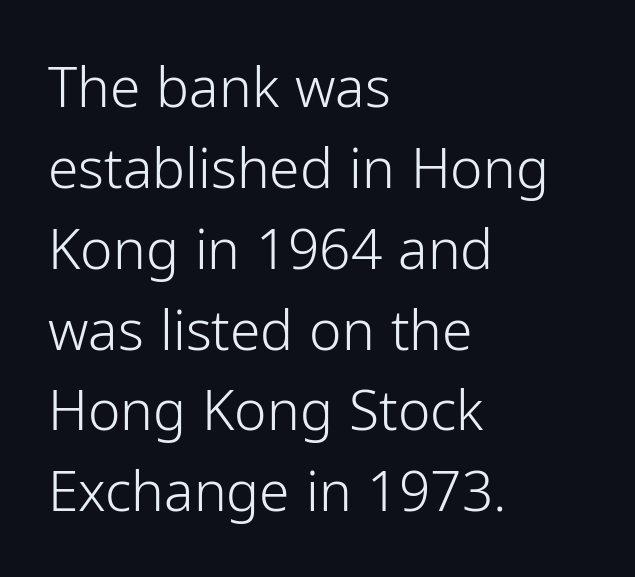
Q: Is the text bold? A: No.
Q: Is the text italic (slanted)? A: No, it is upright.
Q: Is the typeface a serif or a sans-serif typeface? A: Sans-serif.
Q: Is the text underlined? A: No.
Q: How is the paragraph aligned? A: Left-aligned.
Q: Is the spacing between letters normal or unusually wide? A: Normal.
Q: Is the spacing between lines tight, normal or loose? A: Normal.
Q: Width (condensed, normal, or wide)? A: Normal.
Q: Stroke contrast? A: Low.
Q: x-height? A: Medium.
Q: Monospaced? A: No.
